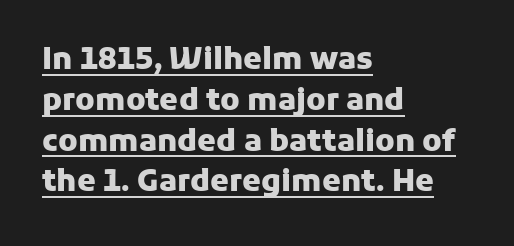
Summary of weight: heavy, a full bold. Horizontal bands of white between lines are of average thickness. Does extra space separate the letters? No, they use regular spacing. Think of a printed novel: that variable character pitch is what you see here. Note: no serifs on the glyphs.
